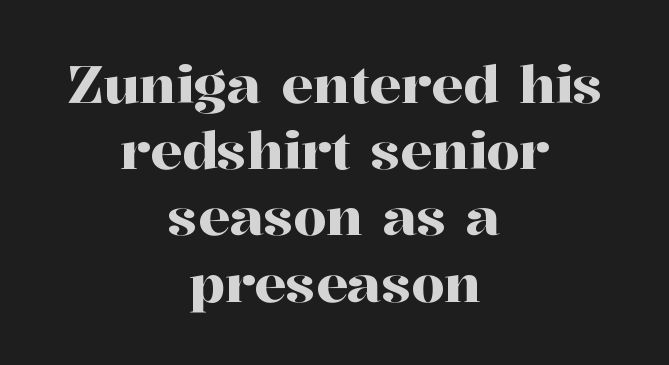
If you measured baseline to baseline, you'd find a middling distance. Vertical strokes here are truly vertical. Layout note: lines centered. Note the varied advance widths — an 'i' is clearly narrower than an 'm'.
